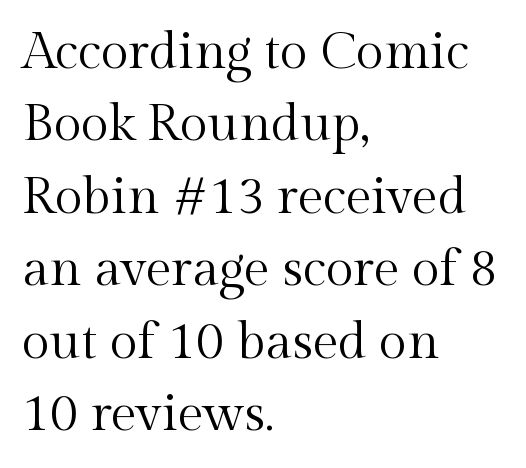
{"serif": "yes", "italic": "no", "bold": "no", "weight": "regular", "width": "normal", "x_height": "medium", "monospaced": "no", "underline": "no", "align": "left", "line_spacing": "normal", "line_spacing_ratio": 1.42, "letter_spacing": "normal", "letter_spacing_em": 0.0, "glyph_px": 51}
